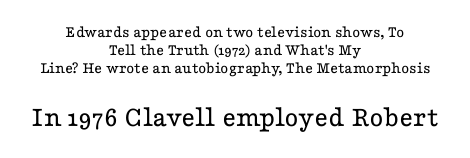
{"serif": "yes", "italic": "no", "bold": "no", "weight": "regular", "width": "wide", "stroke_contrast": "low", "x_height": "medium", "monospaced": "no", "underline": "no", "align": "center", "line_spacing": "tight", "line_spacing_ratio": 1.06, "letter_spacing": "normal", "letter_spacing_em": 0.0, "larger_block": "second", "size_ratio": 1.76, "glyph_px": 30}
